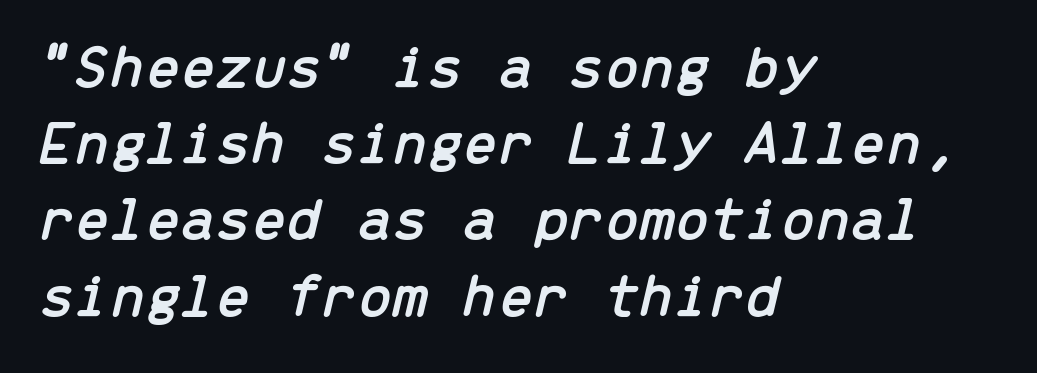
Q: Is the text italic (slanted)? A: Yes, it leans right by about 13 degrees.
Q: Is the text underlined? A: No.
Q: How is the paragraph aligned? A: Left-aligned.
Q: Is the spacing between letters normal or unusually wide? A: Normal.
Q: Width (condensed, normal, or wide)? A: Normal.
Q: Stroke contrast? A: Low.
Q: x-height? A: Medium.
Q: Monospaced? A: Yes.
